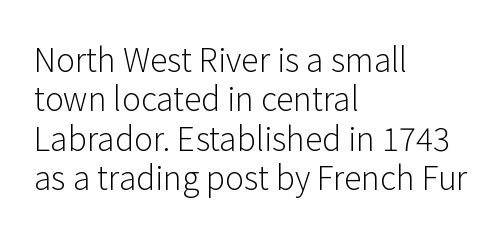
Q: Is the text bold? A: No.
Q: Is the text italic (slanted)? A: No, it is upright.
Q: Is the typeface a serif or a sans-serif typeface? A: Sans-serif.
Q: Is the text underlined? A: No.
Q: How is the paragraph aligned? A: Left-aligned.
Q: Is the spacing between letters normal or unusually wide? A: Normal.
Q: Width (condensed, normal, or wide)? A: Normal.
Q: Stroke contrast? A: Low.
Q: x-height? A: Medium.
Q: Monospaced? A: No.
